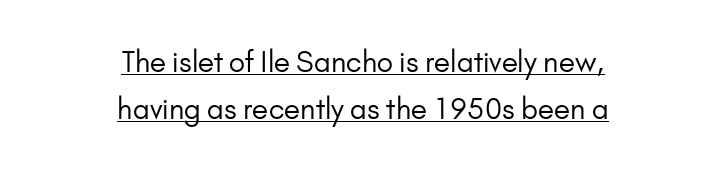
Q: Is the text bold? A: No.
Q: Is the text italic (slanted)? A: No, it is upright.
Q: Is the typeface a serif or a sans-serif typeface? A: Sans-serif.
Q: Is the text underlined? A: Yes.
Q: How is the paragraph aligned? A: Centered.
Q: Is the spacing between letters normal or unusually wide? A: Normal.
Q: Is the spacing between lines tight, normal or loose? A: Normal.
Q: Width (condensed, normal, or wide)? A: Normal.
Q: Stroke contrast? A: Low.
Q: x-height? A: Small.
Q: Monospaced? A: No.
